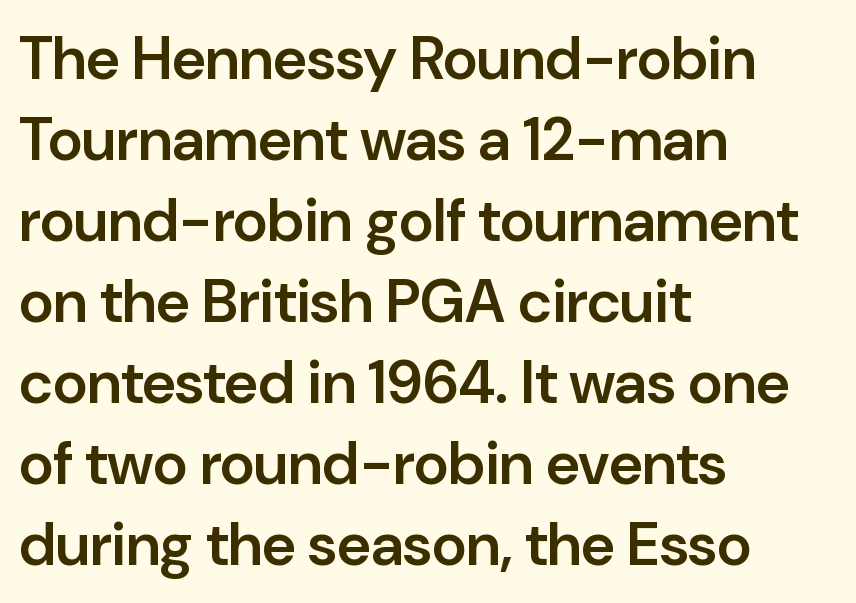
Q: Is the text bold? A: Semi-bold.
Q: Is the text italic (slanted)? A: No, it is upright.
Q: Is the typeface a serif or a sans-serif typeface? A: Sans-serif.
Q: Is the text underlined? A: No.
Q: How is the paragraph aligned? A: Left-aligned.
Q: Is the spacing between letters normal or unusually wide? A: Normal.
Q: Is the spacing between lines tight, normal or loose? A: Normal.
Q: Width (condensed, normal, or wide)? A: Normal.
Q: Stroke contrast? A: Low.
Q: x-height? A: Medium.
Q: Monospaced? A: No.
